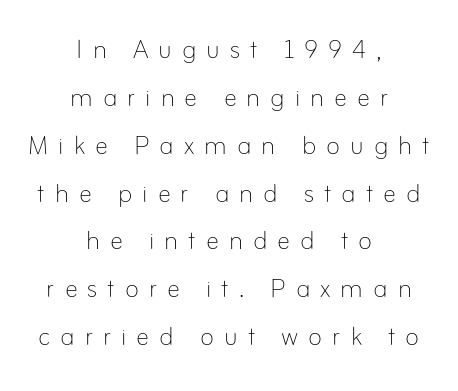
The image shows 33 px thin type, upright; set centered, normal line spacing (1.45x), unusually wide letter spacing (+0.3 em), not underlined; low stroke contrast and a small x-height.
